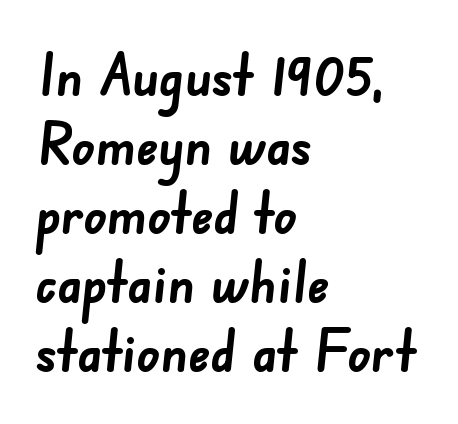
{"serif": "no", "bold": "yes", "weight": "semibold", "width": "normal", "stroke_contrast": "low", "x_height": "small", "monospaced": "no", "underline": "no", "align": "left", "line_spacing_ratio": 1.21, "letter_spacing": "normal", "letter_spacing_em": 0.0, "glyph_px": 57}
